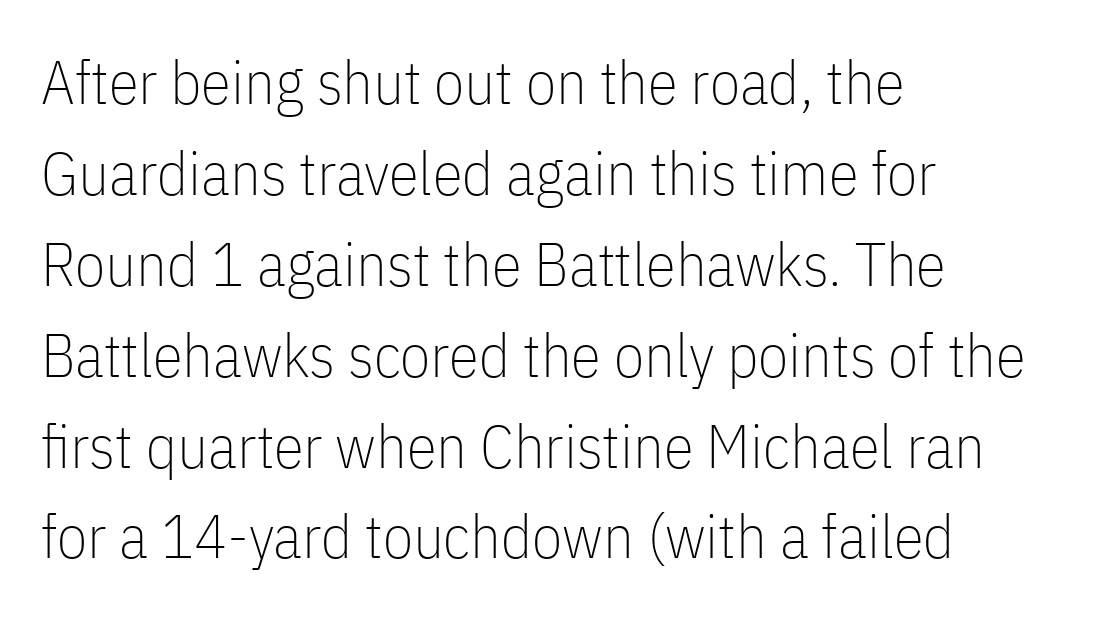
{"serif": "no", "italic": "no", "bold": "no", "weight": "thin", "width": "condensed", "stroke_contrast": "low", "x_height": "medium", "monospaced": "no", "underline": "no", "align": "left", "line_spacing": "normal", "line_spacing_ratio": 1.49, "letter_spacing": "normal", "letter_spacing_em": 0.0, "glyph_px": 61}
